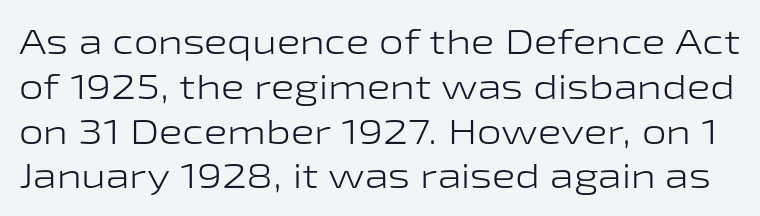
{"serif": "no", "italic": "no", "bold": "no", "weight": "light", "width": "wide", "stroke_contrast": "low", "x_height": "medium", "monospaced": "no", "underline": "no", "line_spacing": "normal", "line_spacing_ratio": 1.28, "letter_spacing": "normal", "letter_spacing_em": 0.0, "glyph_px": 35}
